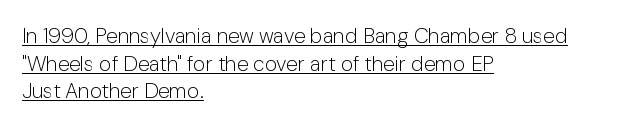
All the whitespace from short lines collects on the right. In designer terms, the underline attribute is active on this setting. Vertical stems look standard width or narrower in stroke. Leading: standard.
